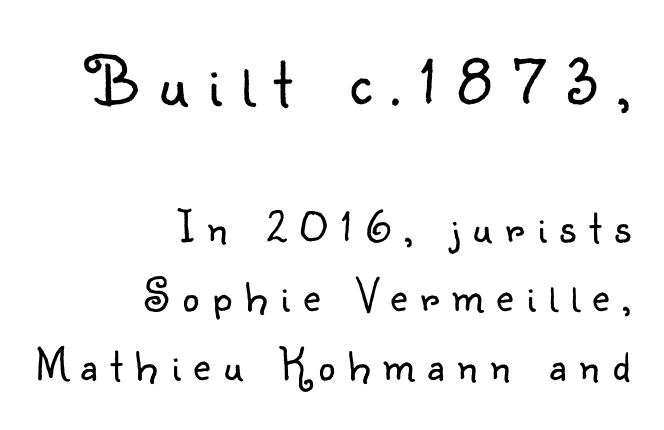
The image shows 71 px light sans-serif type, upright; set right-aligned, normal line spacing (1.47x), unusually wide letter spacing (+0.28 em), not underlined; the first (top) block is 1.51x larger; low stroke contrast and a small x-height.
